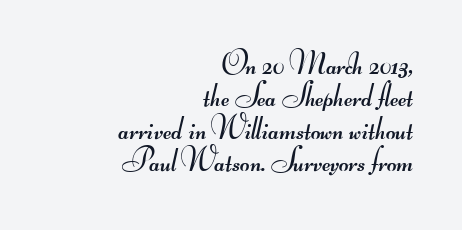
{"serif": "no", "bold": "no", "weight": "regular", "width": "wide", "stroke_contrast": "medium", "monospaced": "no", "underline": "no", "align": "right", "line_spacing": "tight", "line_spacing_ratio": 0.98, "letter_spacing": "normal", "letter_spacing_em": 0.0, "glyph_px": 33}
